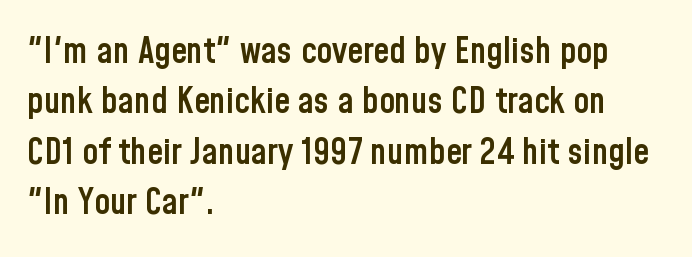
This sample has the flowing, uneven cadence of proportional lettering. Letters rest on an invisible, unmarked baseline. Does the leading feel generous? No, just average. Observe the ordinary spacing: letters are neighbours, not strangers.
